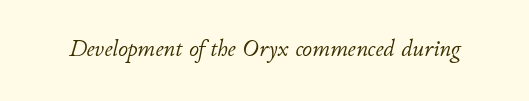
No extra tracking has been applied to these lines. The cut favours lightness, reaching ordinary text weight at its darkest. Is the type slanted? Yes — the strokes lean at a clear angle. Underline: absent.
